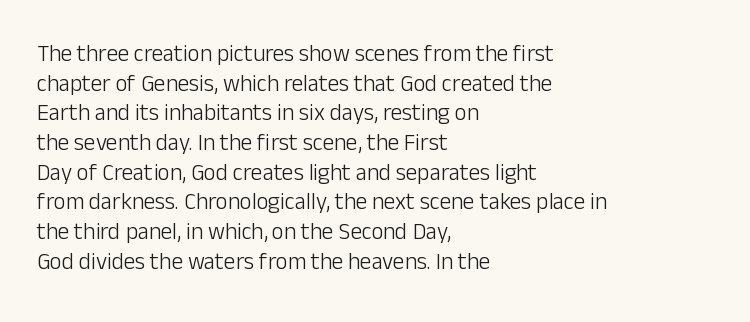
{"italic": "no", "bold": "no", "underline": "no", "align": "left", "line_spacing": "normal", "line_spacing_ratio": 1.29, "letter_spacing": "normal", "letter_spacing_em": 0.0, "glyph_px": 23}
